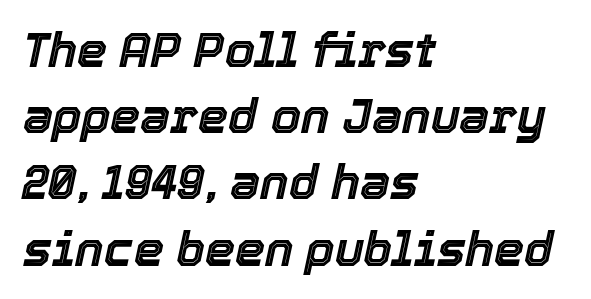
The image shows 48 px text type, italic (leaning right); set left-aligned, normal line spacing (1.38x), normal letter spacing, not underlined; a medium x-height.
